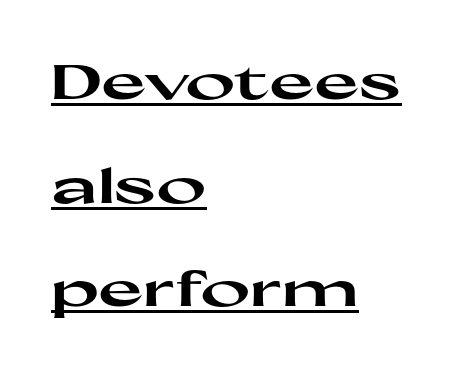
Visually the block forms a straight wall on the left and a jagged coastline on the right. Characters remain perfectly vertical along every line. Airy leading. The type family on display is of the sans-serif kind. Students, note that the glyphs here touch the page at normal intervals. The face used here is proportionally spaced, like ordinary book or web type.
